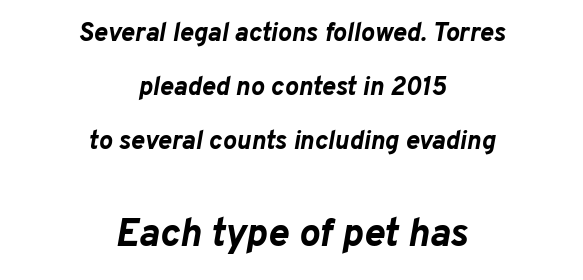
Default kerning and tracking; the words read as compact shapes. The passage shown is typed in a proportional face where columns would drift. A student would call this center alignment; a typographer would say set centered. Successive baselines arrive slowly, with a big drop between each. I'd describe the lettering as bold — thick and assertive. Is the lower block the larger one? Yes — the lower block carries the bigger type.
